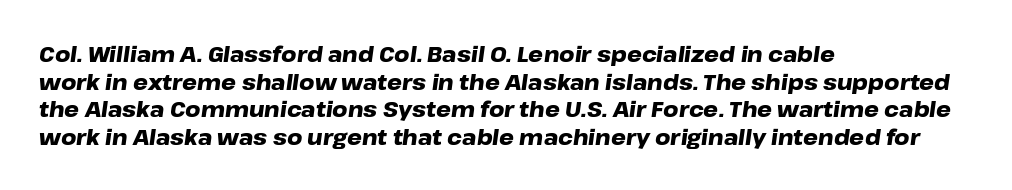
The image shows 21 px bold type, italic (leaning right); set left-aligned, normal line spacing (1.31x), normal letter spacing, not underlined.
